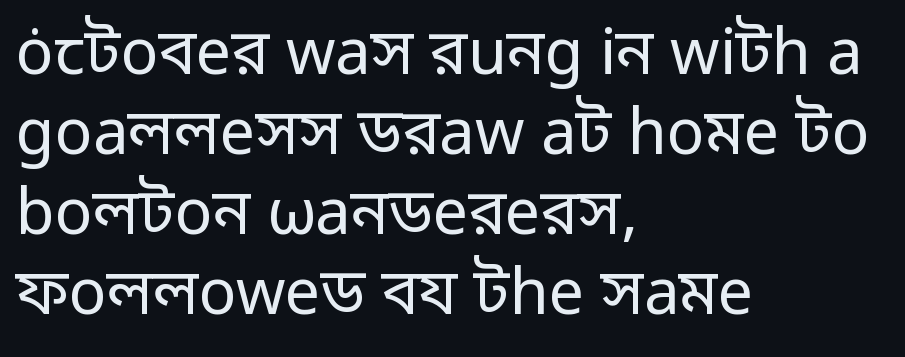
{"serif": "no", "italic": "no", "bold": "no", "weight": "regular", "width": "normal", "stroke_contrast": "low", "x_height": "medium", "monospaced": "no", "underline": "no", "align": "left", "line_spacing": "normal", "line_spacing_ratio": 1.27, "letter_spacing": "normal", "letter_spacing_em": 0.0, "glyph_px": 63}
